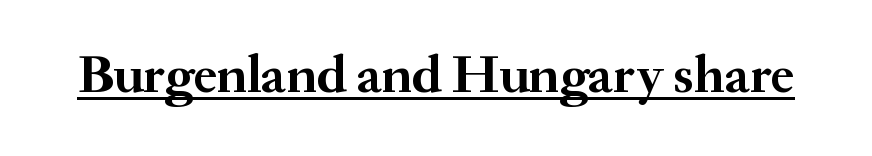
{"serif": "yes", "italic": "no", "bold": "yes", "weight": "semibold", "width": "normal", "stroke_contrast": "medium", "x_height": "small", "monospaced": "no", "underline": "yes", "letter_spacing": "normal", "letter_spacing_em": 0.0, "glyph_px": 53}
